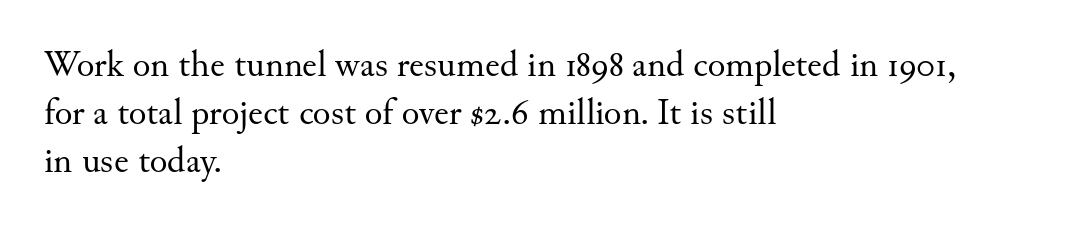
The image shows 37 px regular-weight serif type, upright; set left-aligned, normal line spacing (1.3x), normal letter spacing, not underlined; medium stroke contrast and a small x-height.
